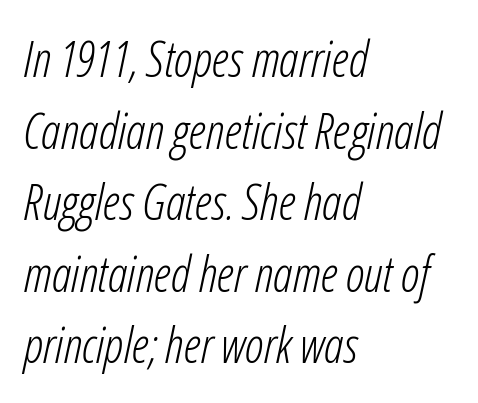
{"italic": "yes", "lean": "right", "slant_degrees": 12, "bold": "no", "weight": "light", "width": "condensed", "stroke_contrast": "low", "x_height": "medium", "monospaced": "no", "underline": "no", "align": "left", "line_spacing": "normal", "line_spacing_ratio": 1.46, "letter_spacing": "normal", "letter_spacing_em": 0.0, "glyph_px": 49}
